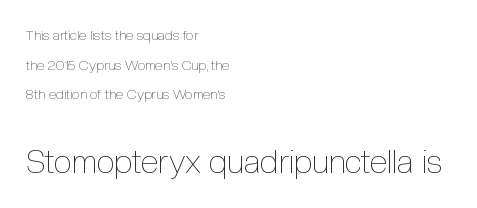
Q: Is the text bold? A: No.
Q: Is the text italic (slanted)? A: No, it is upright.
Q: Is the text underlined? A: No.
Q: How is the paragraph aligned? A: Left-aligned.
Q: Is the spacing between letters normal or unusually wide? A: Normal.
Q: Is the spacing between lines tight, normal or loose? A: Loose.
Q: Which block of text is set in a larger size, the first (top) or the second (bottom)? A: The second (bottom) one.
Q: Width (condensed, normal, or wide)? A: Condensed.
Q: x-height? A: Medium.
Q: Monospaced? A: No.
